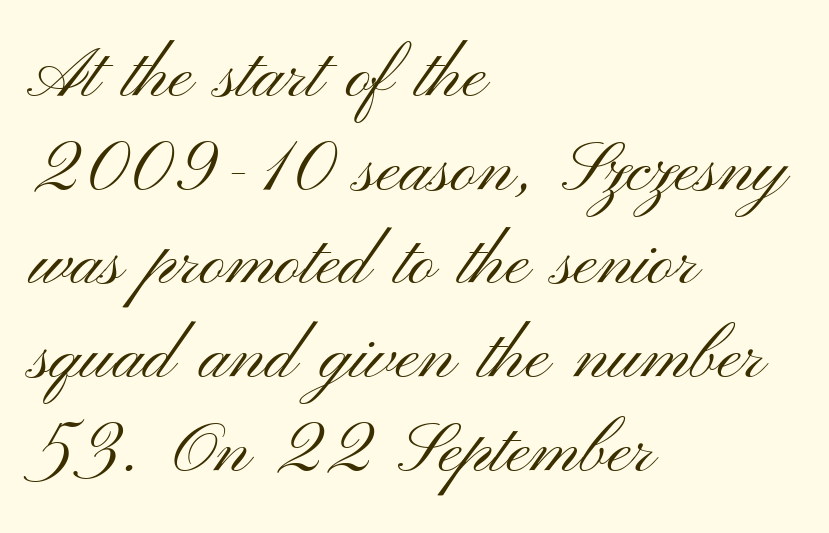
A bare baseline throughout the passage. You could not count columns in this text — the font is proportionally spaced. Classification — sans serif. Left-aligned paragraph, ragged on the right. Stroke thickness stays within the range of a standard reading face or lighter.
